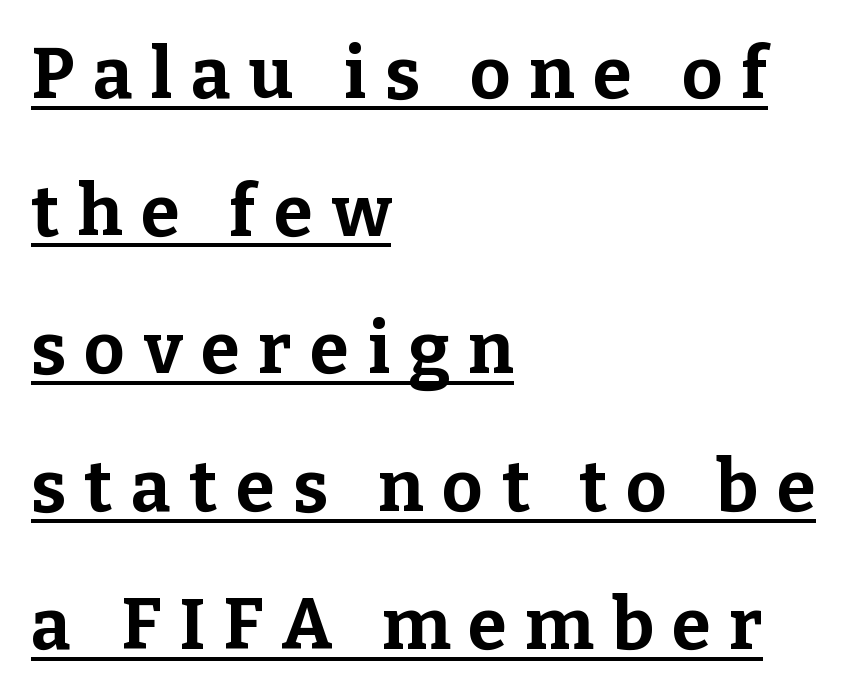
Successive baselines arrive slowly, with a big drop between each. Someone cranked the tracking dial way up on this one. This is heavy type, rendered in bold. Each letter keeps its own natural width here, so spacing adapts to shape.
